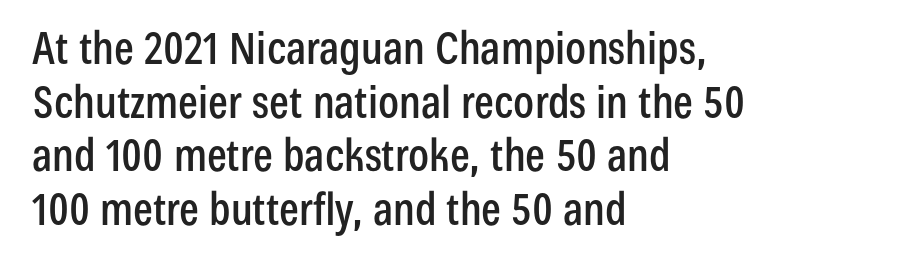
Character widths vary here, with narrow letters taking less room than wide ones. Beneath every word, the page is bare. The designer went with a sans here, leaving each stem footless. This sample uses plain, unmodified letter spacing.
